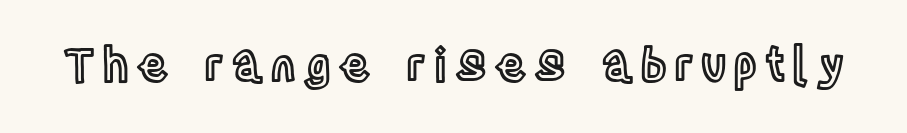
Q: Is the text italic (slanted)? A: No, it is upright.
Q: Is the text underlined? A: No.
Q: Width (condensed, normal, or wide)? A: Condensed.
Q: x-height? A: Large.
Q: Monospaced? A: No.
